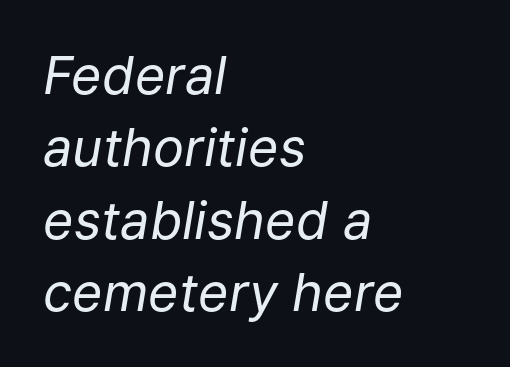
The image shows 52 px regular-weight type, italic (leaning right); set left-aligned, normal line spacing (1.39x), normal letter spacing, not underlined; low stroke contrast and a medium x-height.
